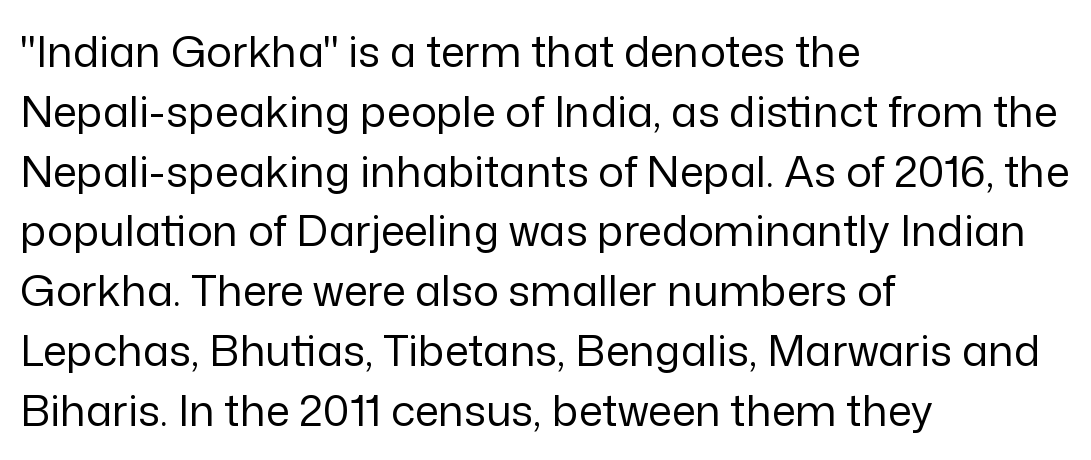
Summary of weight: not heavy and not bold. Caption: multi-line text, flush left, ragged right. This sample uses an upright cut, with every glyph sitting square on the baseline. Leading: standard.
